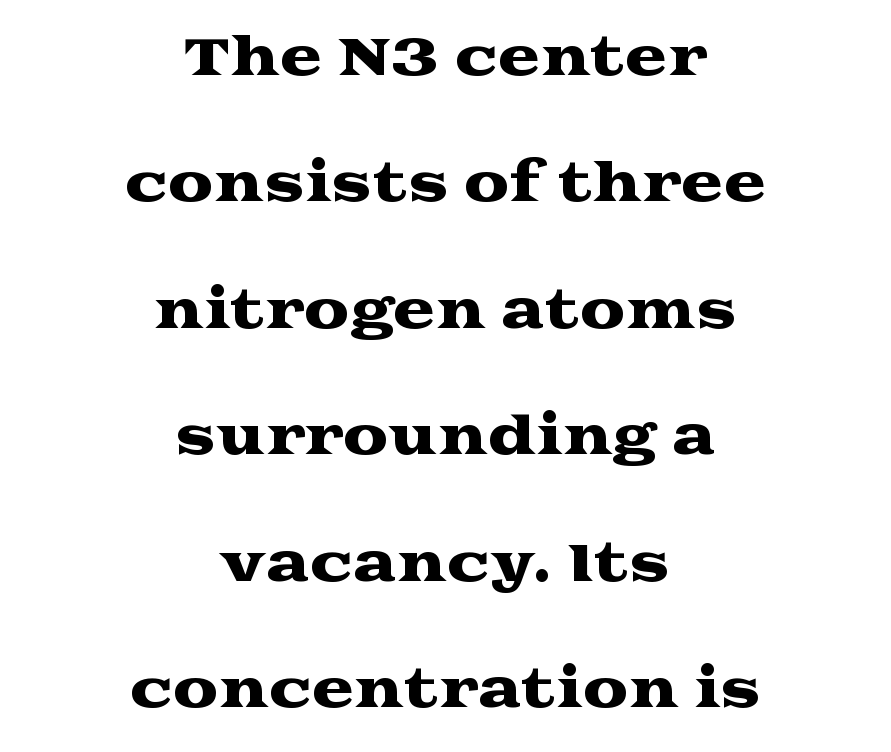
The image shows 51 px wide serif type, upright; set centered, loose line spacing (2.48x), normal letter spacing, not underlined; medium stroke contrast and a medium x-height.
